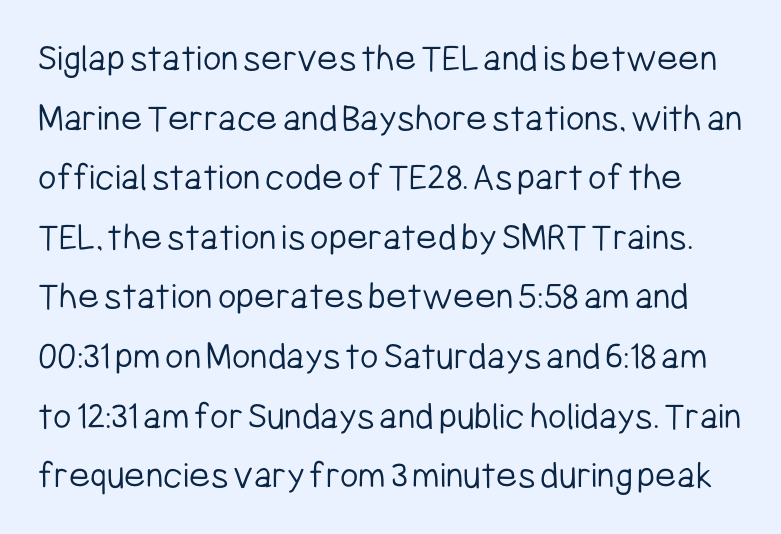
The lettering stays uniformly vertical, giving the passage a roman look. These lines are composed in type without serifs. The font sits on the lighter half of the weight spectrum, regular included. Regular leading. Observe the ordinary spacing: letters are neighbours, not strangers.
